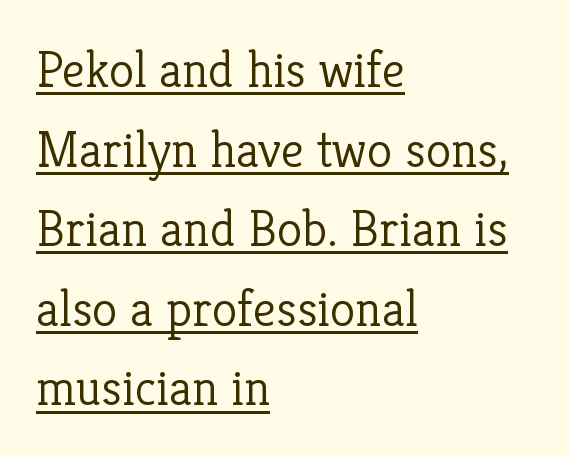
Emphasis is given by a line drawn under the lettering. Serif or sans? Serif — the stroke terminals have little feet. Here the glyphs are tracked normally, forming tight word shapes. Note the varied advance widths — an 'i' is clearly narrower than an 'm'.
